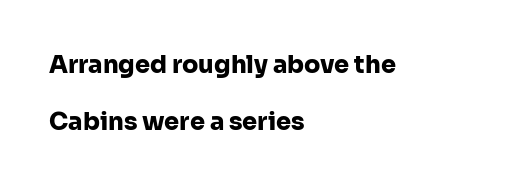
The image shows 24 px bold type, upright; set left-aligned, loose line spacing (2.36x), normal letter spacing, not underlined.
